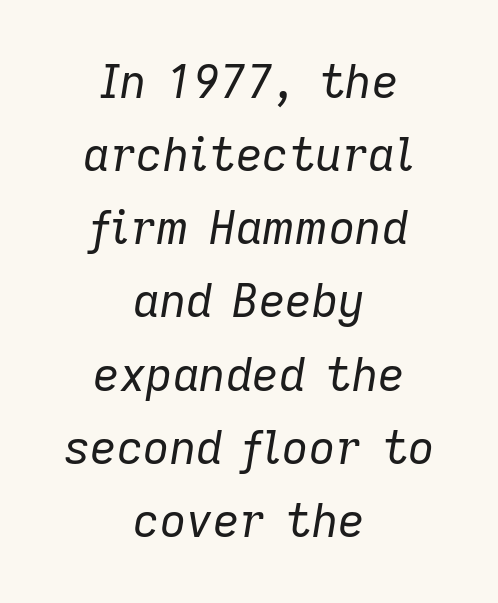
{"italic": "yes", "lean": "right", "slant_degrees": 9, "bold": "no", "weight": "regular", "width": "normal", "stroke_contrast": "low", "x_height": "medium", "monospaced": "no", "underline": "no", "align": "center", "line_spacing": "normal", "line_spacing_ratio": 1.59, "letter_spacing": "normal", "letter_spacing_em": 0.0, "glyph_px": 46}
